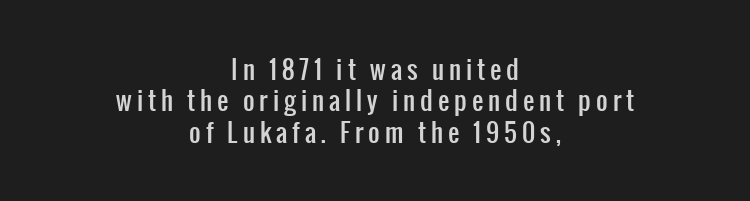
Posture: upright roman. The typesetter chose a symmetrical, centered arrangement here. The type is letterspaced generously, with wide tracking. Notice how descenders clear the ascenders below comfortably — that's standard leading. No word sits above an underline.
